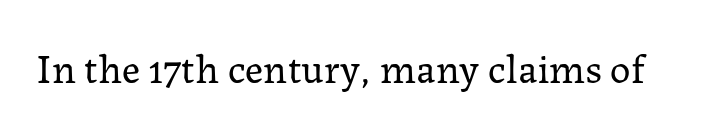
The letterforms sit shoulder to shoulder at normal distance. Here the designer chose a conventional face with non-uniform glyph widths. Unlike italic type, these characters show no tilt at all. Unlike a clean sans, this face finishes its strokes with serifs. Caption: face not bold, strokes unweighted. Underlining? Definitely not there.
